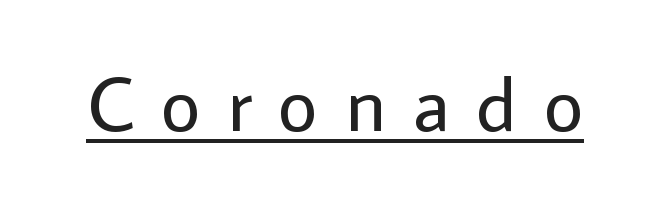
The image shows 77 px regular-weight sans-serif type, upright; set unusually wide letter spacing (+0.35 em), underlined; low stroke contrast and a medium x-height.
